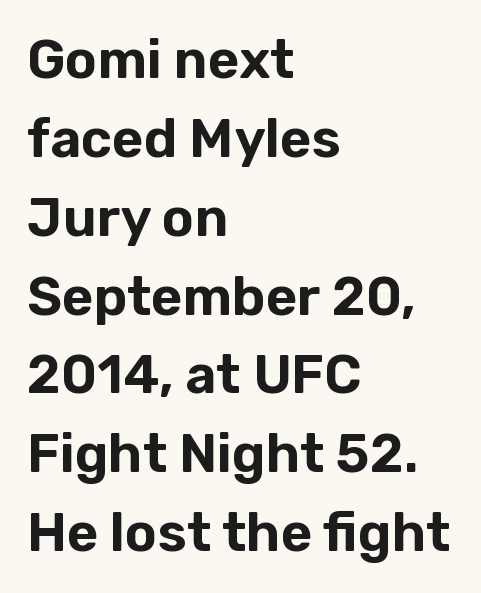
{"serif": "no", "italic": "no", "width": "normal", "stroke_contrast": "low", "x_height": "medium", "monospaced": "no", "underline": "no", "align": "left", "line_spacing": "normal", "line_spacing_ratio": 1.46, "letter_spacing": "normal", "letter_spacing_em": 0.0, "glyph_px": 54}
